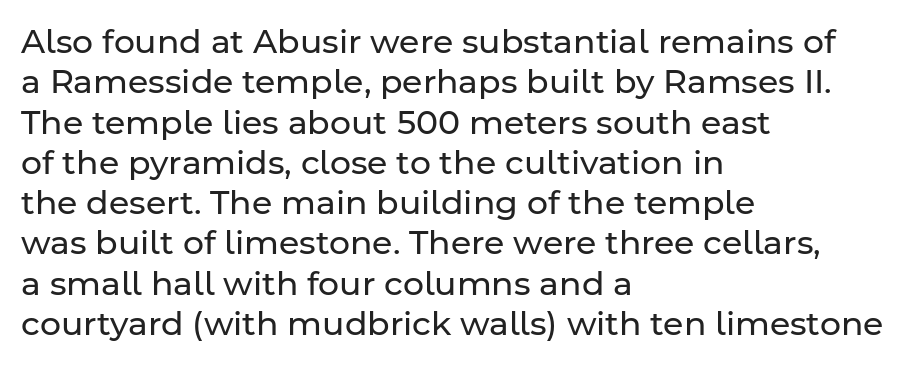
{"serif": "no", "italic": "no", "bold": "no", "weight": "regular", "width": "normal", "stroke_contrast": "low", "x_height": "medium", "monospaced": "no", "underline": "no", "align": "left", "line_spacing_ratio": 1.22, "letter_spacing": "normal", "letter_spacing_em": 0.0, "glyph_px": 33}
